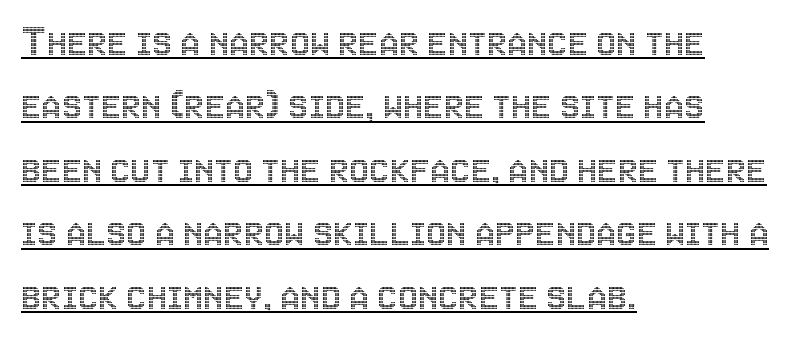
The image shows 45 px condensed type, upright; set left-aligned, normal line spacing (1.41x), normal letter spacing, underlined; a large x-height.
